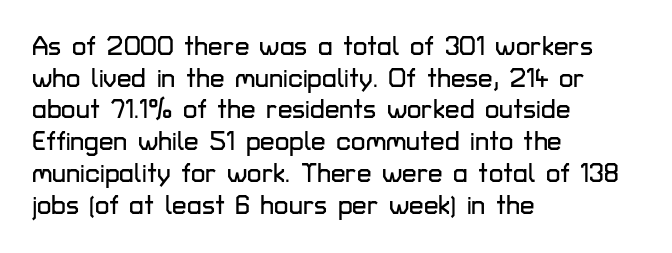
Q: Is the text italic (slanted)? A: No, it is upright.
Q: Is the text underlined? A: No.
Q: How is the paragraph aligned? A: Left-aligned.
Q: Is the spacing between letters normal or unusually wide? A: Normal.
